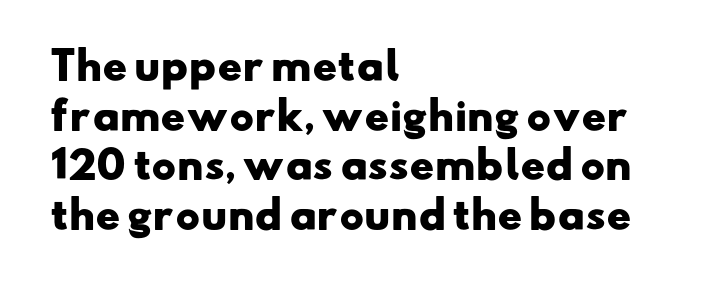
Q: Is the text bold? A: Yes.
Q: Is the typeface a serif or a sans-serif typeface? A: Sans-serif.
Q: Is the text underlined? A: No.
Q: How is the paragraph aligned? A: Left-aligned.
Q: Is the spacing between letters normal or unusually wide? A: Normal.
Q: Is the spacing between lines tight, normal or loose? A: Normal.
Q: Width (condensed, normal, or wide)? A: Wide.
Q: Stroke contrast? A: Low.
Q: x-height? A: Small.
Q: Monospaced? A: No.
